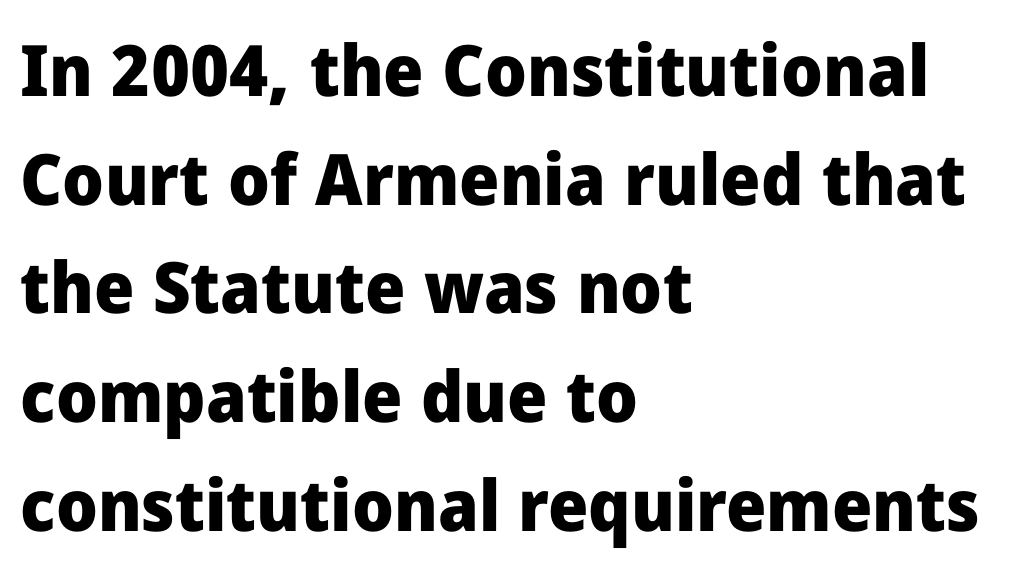
Q: Is the text bold? A: Yes.
Q: Is the text italic (slanted)? A: No, it is upright.
Q: Is the typeface a serif or a sans-serif typeface? A: Sans-serif.
Q: Is the text underlined? A: No.
Q: How is the paragraph aligned? A: Left-aligned.
Q: Is the spacing between letters normal or unusually wide? A: Normal.
Q: Is the spacing between lines tight, normal or loose? A: Normal.
Q: Width (condensed, normal, or wide)? A: Normal.
Q: Stroke contrast? A: Low.
Q: x-height? A: Medium.
Q: Monospaced? A: No.
